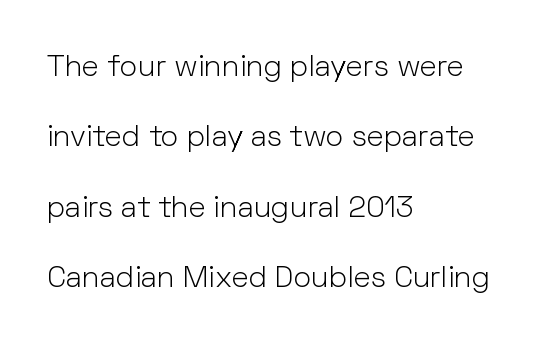
Q: Is the text bold? A: No.
Q: Is the text italic (slanted)? A: No, it is upright.
Q: Is the typeface a serif or a sans-serif typeface? A: Sans-serif.
Q: Is the text underlined? A: No.
Q: How is the paragraph aligned? A: Left-aligned.
Q: Is the spacing between letters normal or unusually wide? A: Normal.
Q: Is the spacing between lines tight, normal or loose? A: Loose.
Q: Width (condensed, normal, or wide)? A: Normal.
Q: Stroke contrast? A: Low.
Q: x-height? A: Medium.
Q: Monospaced? A: No.
